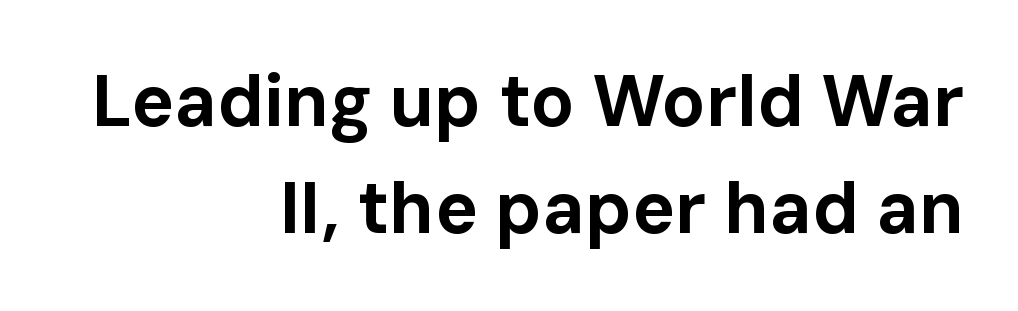
Bare-footed words on every line. Here the designer chose a conventional face with non-uniform glyph widths. Students, observe: this is what conventionally led text looks like. The rendering keeps characters at their native spacing. If you drew a ruler down the right edge, every line would touch it. Its strokes are broad and dark, the hallmark of bold type.
